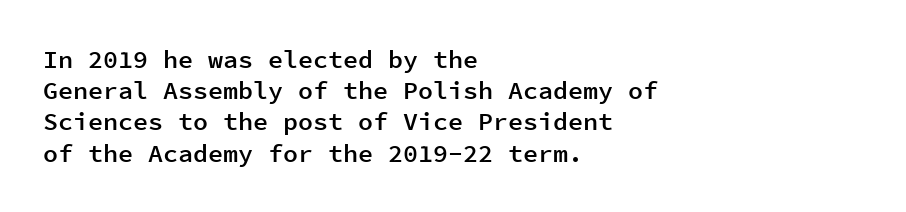
Q: Is the text bold? A: Semi-bold.
Q: Is the text italic (slanted)? A: No, it is upright.
Q: Is the text underlined? A: No.
Q: How is the paragraph aligned? A: Left-aligned.
Q: Is the spacing between letters normal or unusually wide? A: Normal.
Q: Is the spacing between lines tight, normal or loose? A: Normal.
